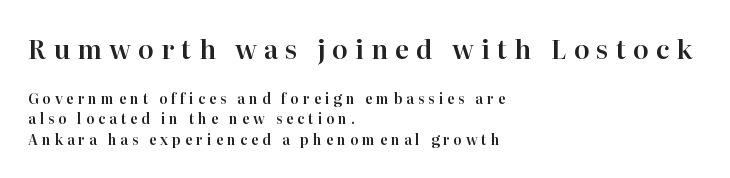
{"italic": "no", "underline": "no", "align": "left", "line_spacing": "normal", "line_spacing_ratio": 1.46, "letter_spacing": "wide", "letter_spacing_em": 0.27, "larger_block": "first", "size_ratio": 1.86, "glyph_px": 26}
